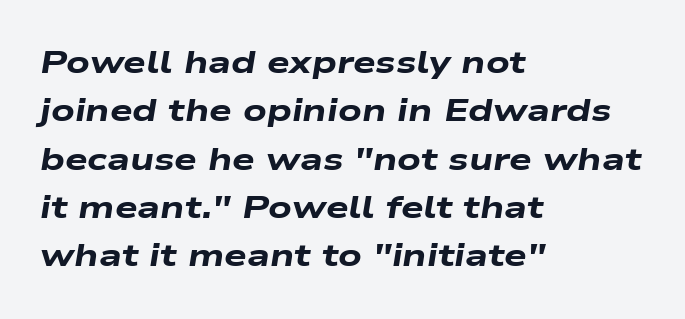
Horizontal bands of white between lines are of average thickness. Honestly, the letter spacing is just normal — you wouldn't notice it. If you drew a ruler down the left edge, every line would touch it. If you drew a line through each stem, it would be angled. Think of a printed novel: that variable character pitch is what you see here.
